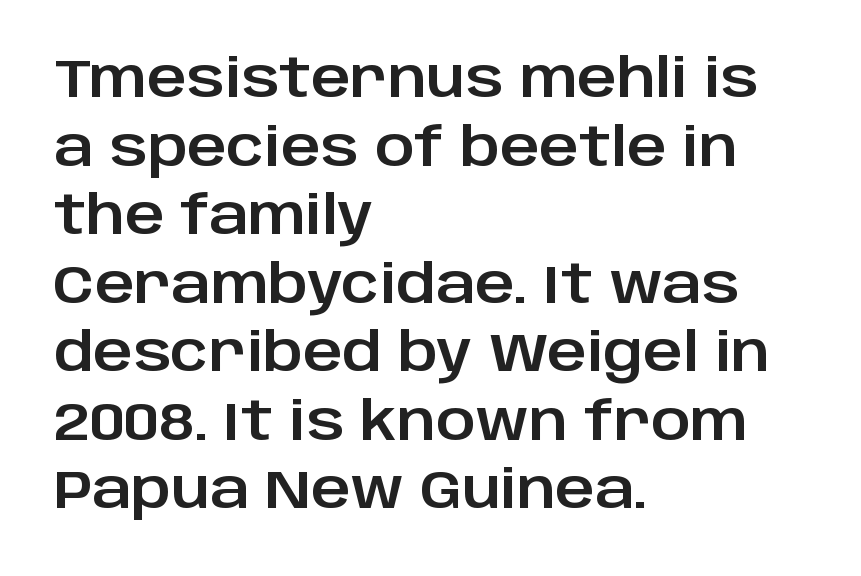
Anything drawn beneath the words? Only blank space. The lines sit at an ordinary, default distance from one another. Tracking value appears to be zero — textbook default spacing. No italicization has been applied; the sample stays upright. Line starts are locked; line ends wander. The passage shown is typed in a proportional face where columns would drift.
